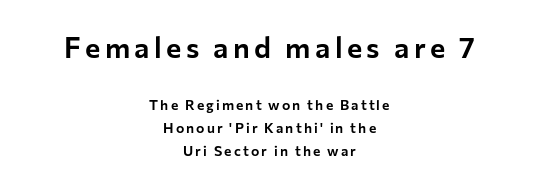
Q: Is the text italic (slanted)? A: No, it is upright.
Q: Is the typeface a serif or a sans-serif typeface? A: Sans-serif.
Q: Is the text underlined? A: No.
Q: How is the paragraph aligned? A: Centered.
Q: Is the spacing between lines tight, normal or loose? A: Normal.
Q: Which block of text is set in a larger size, the first (top) or the second (bottom)? A: The first (top) one.
Q: Width (condensed, normal, or wide)? A: Normal.
Q: Stroke contrast? A: Low.
Q: x-height? A: Medium.
Q: Monospaced? A: No.
